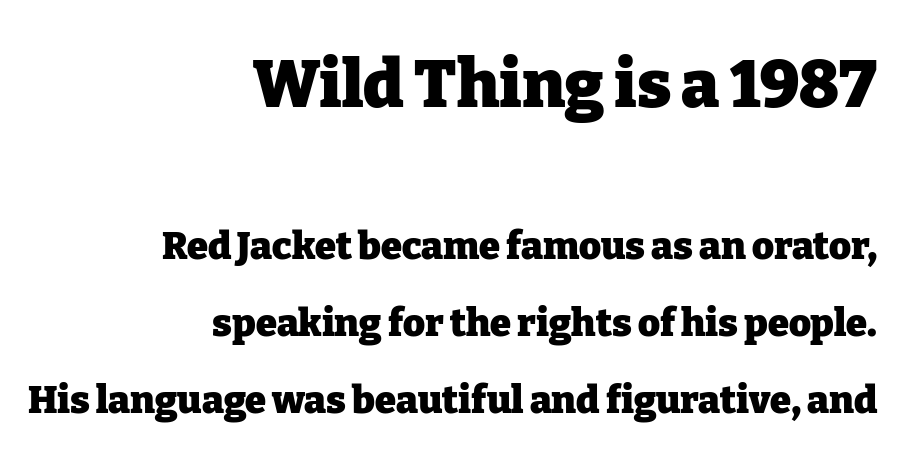
Q: Is the text bold? A: Yes.
Q: Is the text italic (slanted)? A: No, it is upright.
Q: Is the typeface a serif or a sans-serif typeface? A: Serif.
Q: Is the text underlined? A: No.
Q: How is the paragraph aligned? A: Right-aligned.
Q: Is the spacing between letters normal or unusually wide? A: Normal.
Q: Is the spacing between lines tight, normal or loose? A: Loose.
Q: Which block of text is set in a larger size, the first (top) or the second (bottom)? A: The first (top) one.
Q: Width (condensed, normal, or wide)? A: Normal.
Q: Stroke contrast? A: Low.
Q: x-height? A: Medium.
Q: Monospaced? A: No.
